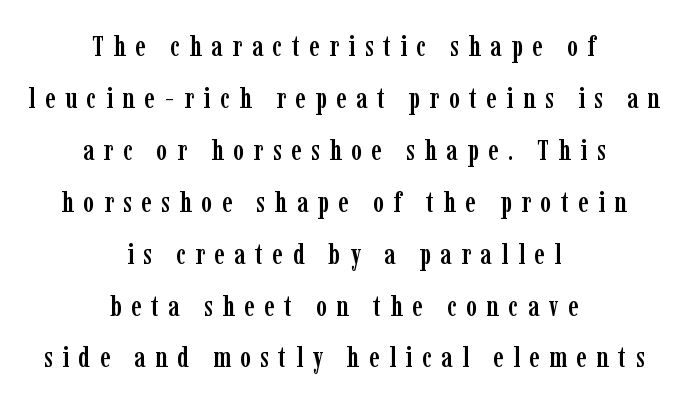
Q: Is the text italic (slanted)? A: No, it is upright.
Q: Is the typeface a serif or a sans-serif typeface? A: Serif.
Q: Is the text underlined? A: No.
Q: How is the paragraph aligned? A: Centered.
Q: Is the spacing between letters normal or unusually wide? A: Unusually wide.
Q: Width (condensed, normal, or wide)? A: Condensed.
Q: Stroke contrast? A: Low.
Q: x-height? A: Medium.
Q: Monospaced? A: No.
